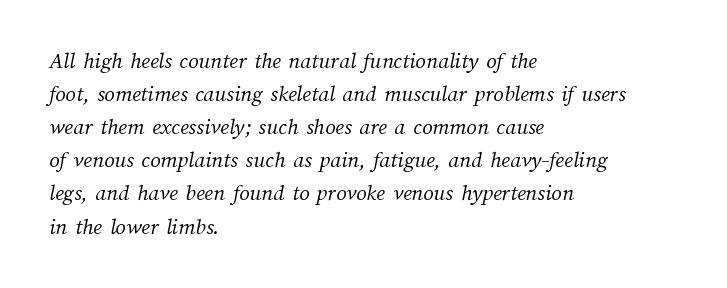
The image shows 23 px text type; set left-aligned, normal line spacing (1.44x), normal letter spacing, not underlined.
